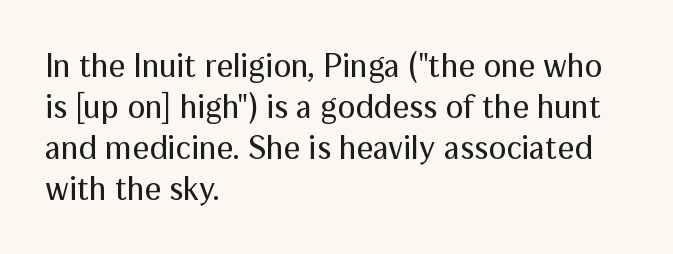
{"serif": "no", "italic": "no", "bold": "no", "weight": "regular", "width": "normal", "stroke_contrast": "medium", "x_height": "medium", "monospaced": "no", "underline": "no", "align": "left", "line_spacing_ratio": 1.24, "letter_spacing": "normal", "letter_spacing_em": 0.0, "glyph_px": 33}
